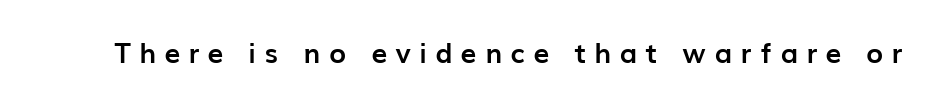
Q: Is the text bold? A: Yes.
Q: Is the text italic (slanted)? A: No, it is upright.
Q: Is the typeface a serif or a sans-serif typeface? A: Sans-serif.
Q: Is the text underlined? A: No.
Q: Is the spacing between letters normal or unusually wide? A: Unusually wide.
Q: Width (condensed, normal, or wide)? A: Normal.
Q: Stroke contrast? A: Low.
Q: x-height? A: Medium.
Q: Monospaced? A: No.
